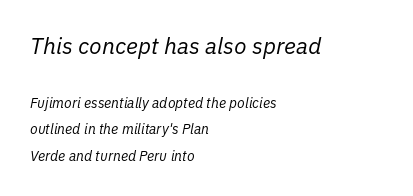
The block of text is sparse from top to bottom, with ample space between rows. Underlining? Definitely not there. Is the lower block the larger one? No — the upper block carries the bigger type. Heaviness? Minimal to ordinary, like unemphasized prose.
